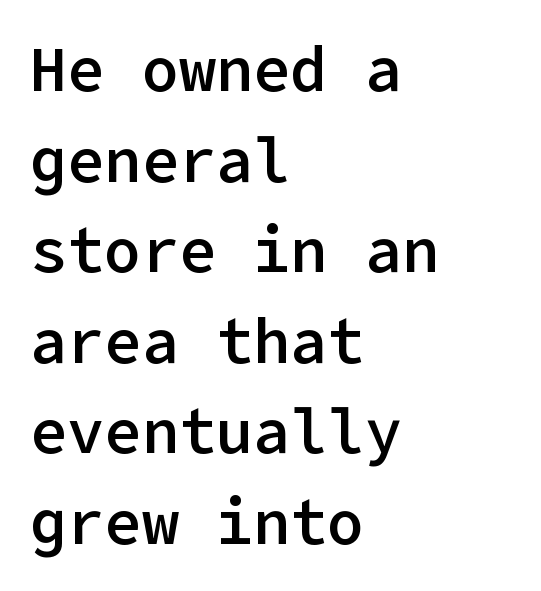
The image shows 62 px semibold sans-serif type, upright; set left-aligned, normal line spacing (1.46x), normal letter spacing, not underlined; low stroke contrast and a medium x-height.
